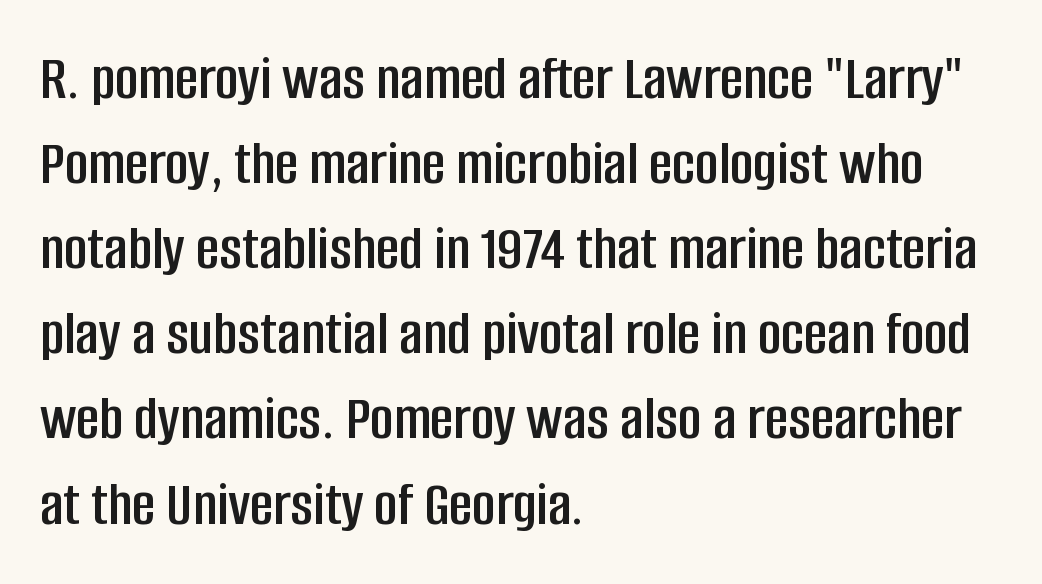
The text block is weighted toward the left margin, trailing off unevenly rightward. Typographically, this falls in the sans-serif category. The letters advance in unequal steps, a hallmark of proportional type. Upright lettering throughout.
